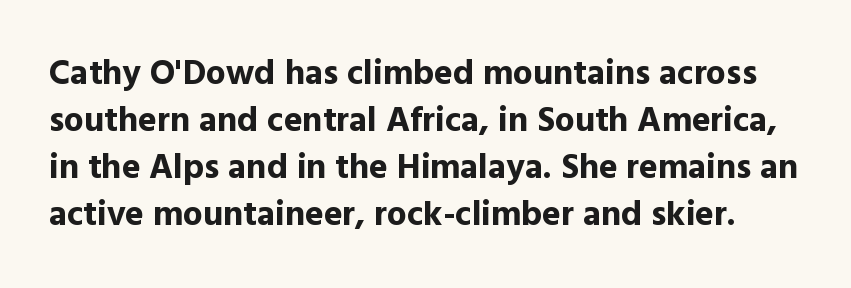
Q: Is the text bold? A: Yes.
Q: Is the text italic (slanted)? A: No, it is upright.
Q: Is the typeface a serif or a sans-serif typeface? A: Sans-serif.
Q: Is the text underlined? A: No.
Q: Is the spacing between letters normal or unusually wide? A: Normal.
Q: Is the spacing between lines tight, normal or loose? A: Normal.
Q: Width (condensed, normal, or wide)? A: Normal.
Q: x-height? A: Medium.
Q: Monospaced? A: No.
